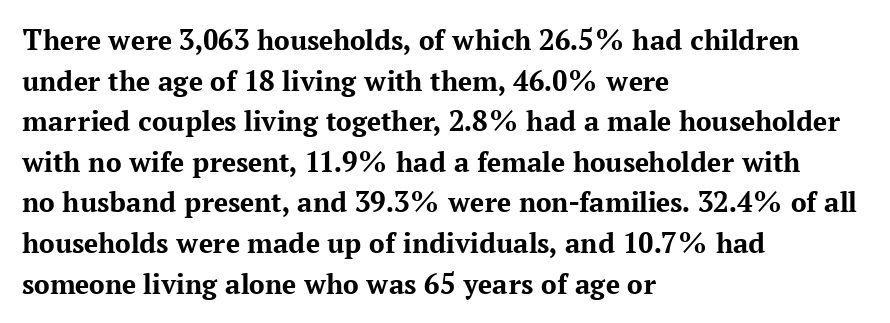
The image shows 31 px bold serif type, upright; set left-aligned, normal line spacing (1.31x), normal letter spacing, not underlined; medium stroke contrast and a medium x-height.
